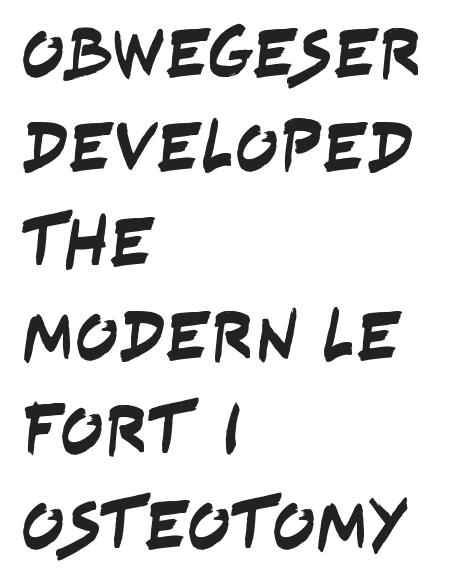
The image shows 72 px condensed sans-serif type; set left-aligned, normal line spacing (1.31x), normal letter spacing, not underlined; low stroke contrast and a large x-height.
